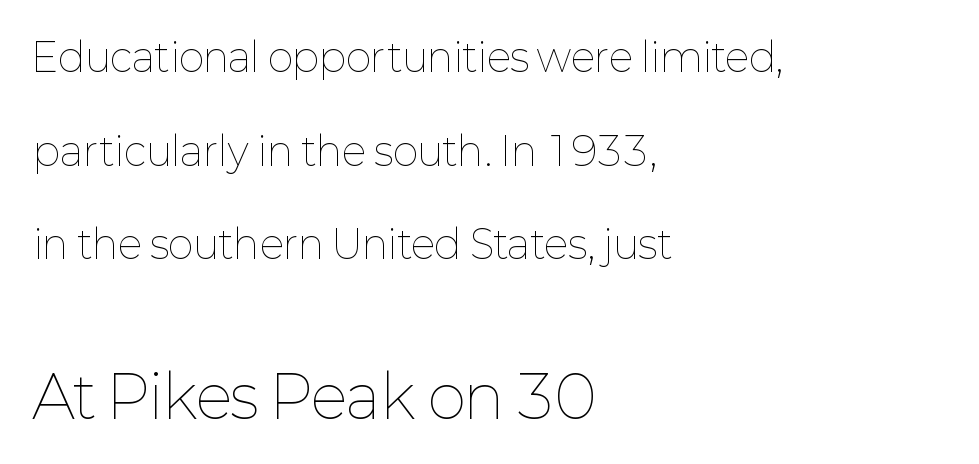
{"italic": "no", "bold": "no", "weight": "thin", "width": "normal", "stroke_contrast": "low", "x_height": "medium", "monospaced": "no", "underline": "no", "align": "left", "line_spacing": "loose", "line_spacing_ratio": 2.4, "letter_spacing": "normal", "letter_spacing_em": 0.0, "larger_block": "second", "size_ratio": 1.51, "glyph_px": 59}
